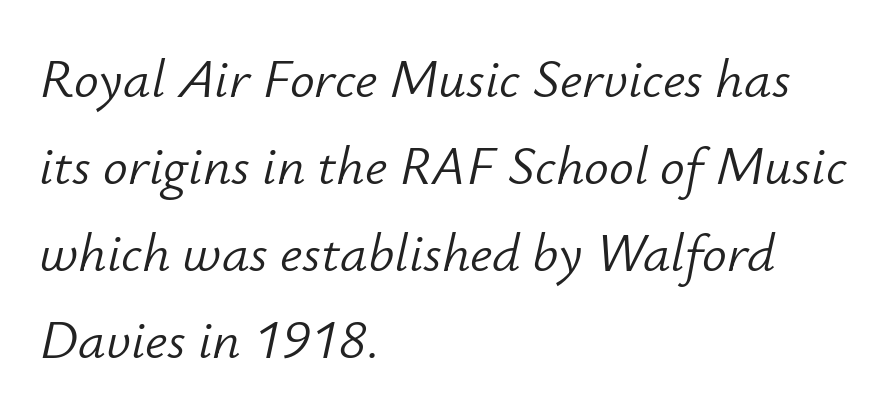
The image shows 55 px light type, italic (leaning right); set left-aligned, normal line spacing (1.58x), normal letter spacing, not underlined; low stroke contrast and a small x-height.
